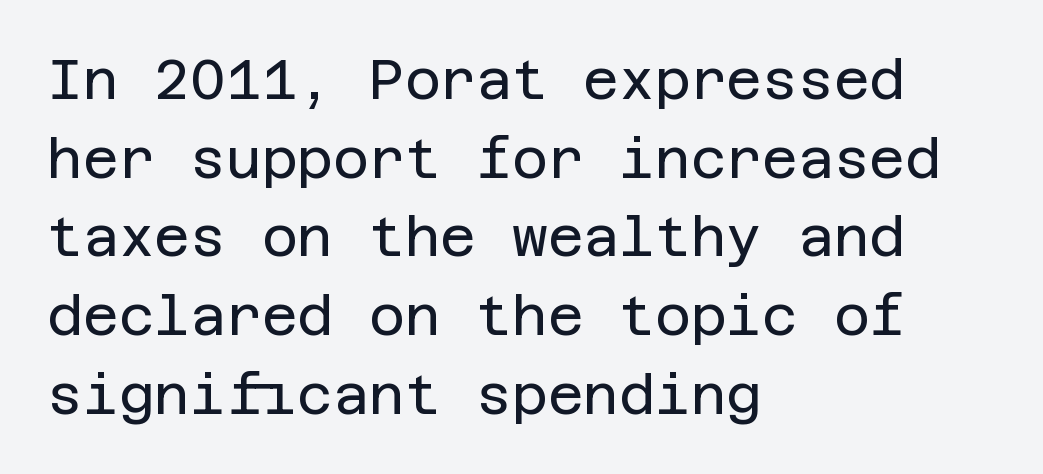
Caption: standard tracking, unaltered. This rendering employs a face without finishing strokes, i.e., a sans-serif. This sample keeps an unexceptional amount of space between lines. Quick note: not italic, upright. The specimen omits any rule beneath the text block's lines.
